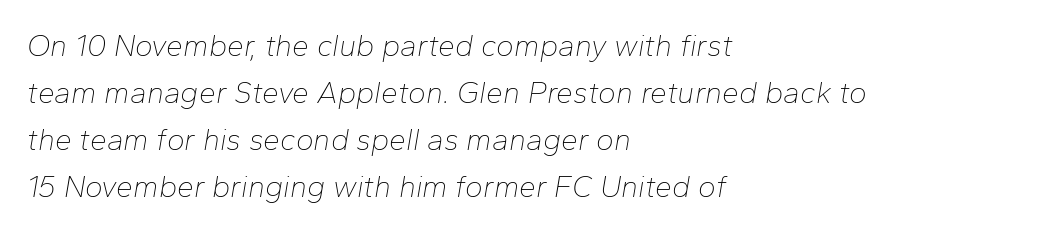
The image shows 30 px thin type, italic (leaning right); set left-aligned, normal line spacing (1.57x), normal letter spacing, not underlined; low stroke contrast and a medium x-height.
